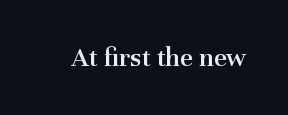
The image shows 28 px semibold serif type, upright; set normal letter spacing, not underlined; medium stroke contrast and a medium x-height.
